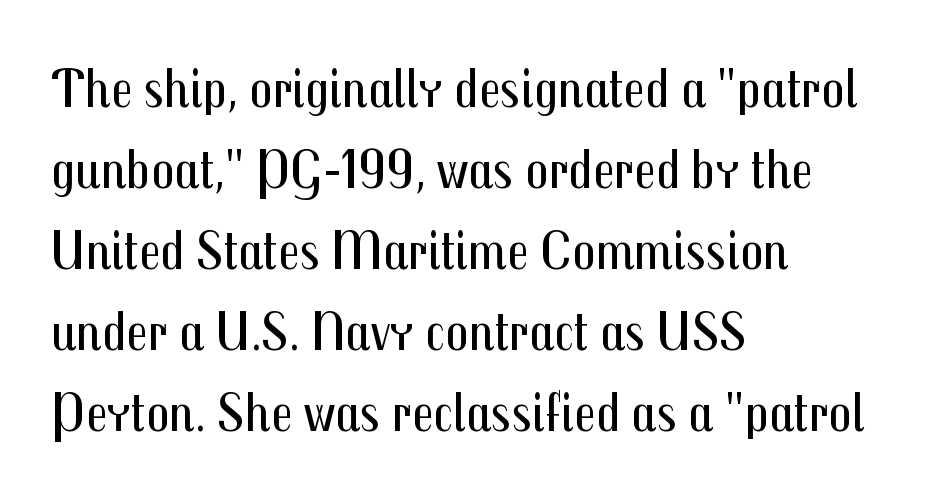
This sample uses an upright cut, with every glyph sitting square on the baseline. This rendering leaves character spacing at its baseline value. This is sans-serif lettering, the kind often seen on screens and signage. Students, observe: this is what conventionally led text looks like. The rendering uses natural spacing where letterforms have individual widths. Heft: none added — not bold.
